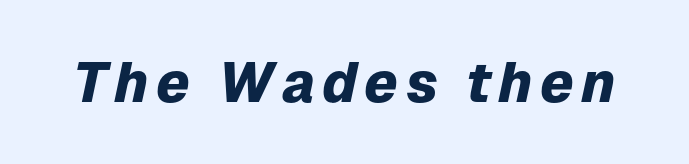
Q: Is the text bold? A: Yes.
Q: Is the text italic (slanted)? A: Yes, it leans right by about 12 degrees.
Q: Is the text underlined? A: No.
Q: Width (condensed, normal, or wide)? A: Normal.
Q: Stroke contrast? A: Low.
Q: x-height? A: Medium.
Q: Monospaced? A: No.
